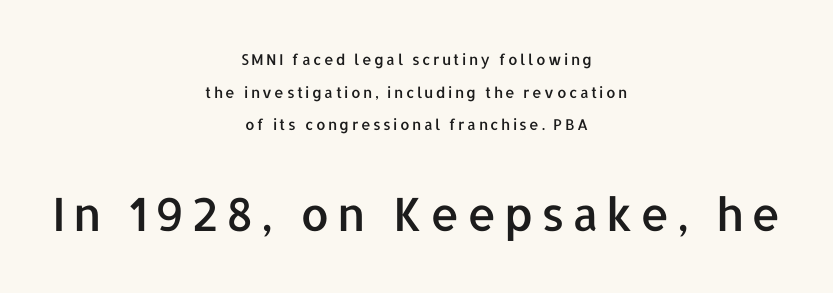
{"serif": "no", "italic": "no", "width": "normal", "stroke_contrast": "low", "x_height": "medium", "monospaced": "no", "underline": "no", "align": "center", "line_spacing": "loose", "line_spacing_ratio": 2.17, "larger_block": "second", "size_ratio": 3.07, "glyph_px": 46}
